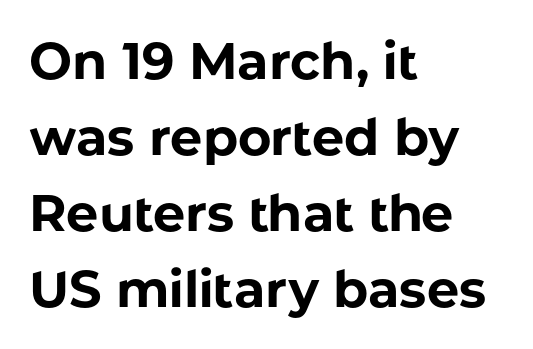
The image shows 51 px bold sans-serif type, upright; set left-aligned, normal line spacing (1.49x), normal letter spacing, not underlined; low stroke contrast and a medium x-height.
